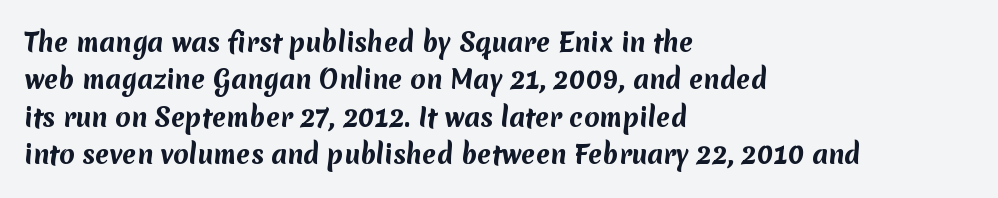
Q: Is the text bold? A: Yes.
Q: Is the text underlined? A: No.
Q: How is the paragraph aligned? A: Left-aligned.
Q: Is the spacing between letters normal or unusually wide? A: Normal.
Q: Is the spacing between lines tight, normal or loose? A: Normal.
